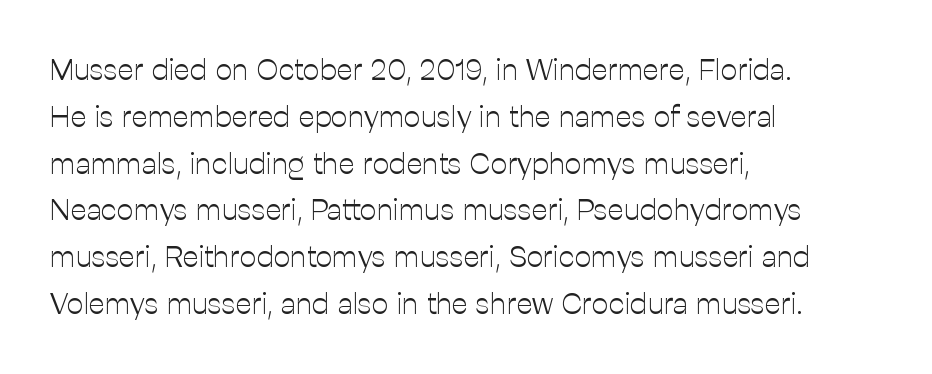
No italicization has been applied; the sample stays upright. Typographically, this falls in the sans-serif category. Plain, unruled lines of type. No heavy texture on the line: the type isn't bold.
